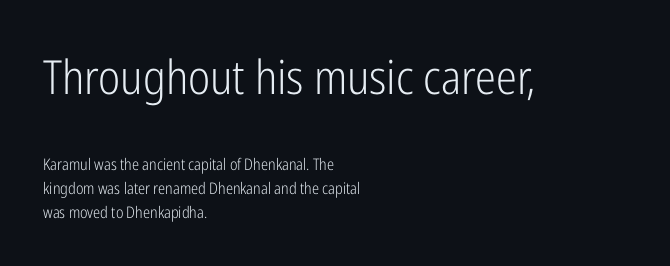
Compared with typical body copy, the letter spacing here is the same. The face used here appears at its bigger size in the upper chunk. The paragraph has a hard left edge and a soft right edge. Tall strokes in this sample are plumb rather than angled. Do the characters align in a grid? No, the font is proportional. Underline: absent.
